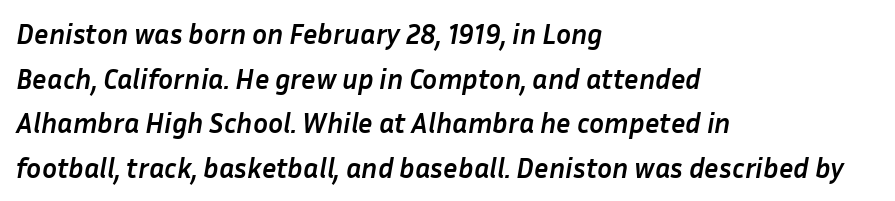
The image shows 28 px semibold type, italic (leaning right); set left-aligned, normal line spacing (1.59x), normal letter spacing, not underlined; low stroke contrast and a medium x-height.
